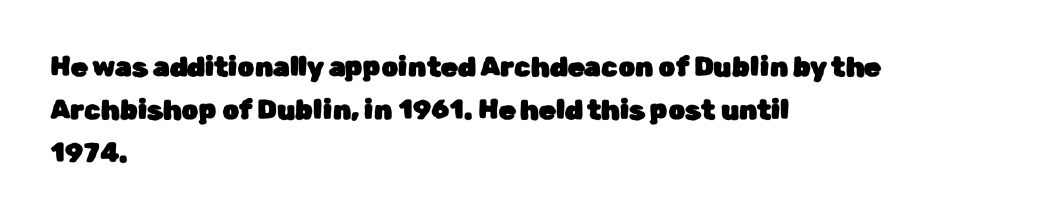
The image shows 27 px text type, upright; set left-aligned, normal line spacing (1.59x), normal letter spacing, not underlined.
